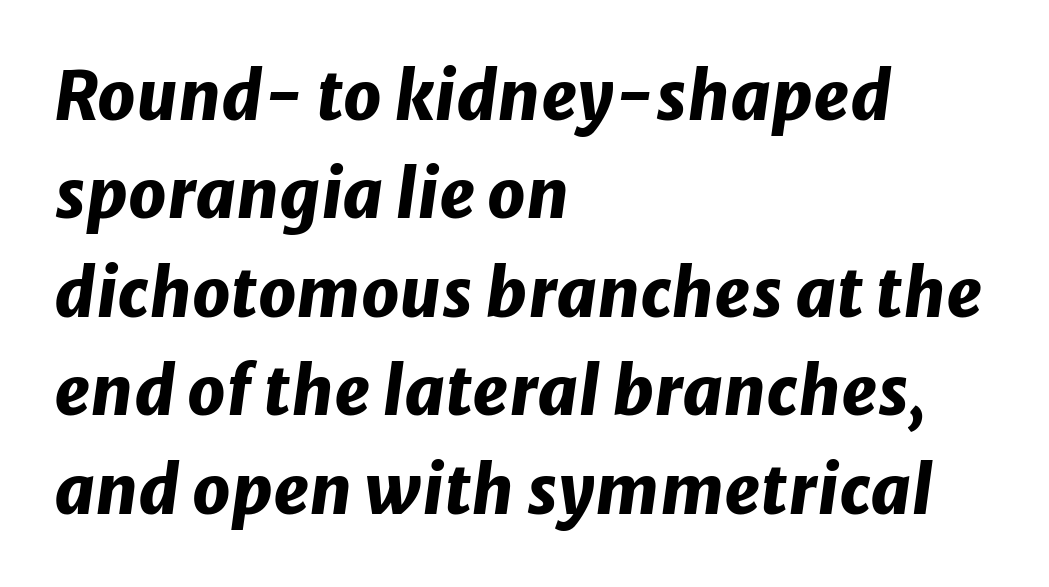
The whole block is typeset with a tilt. The compositor pushed each line to the left boundary. Each row of text sits above clean, open space. Default kerning and tracking; the words read as compact shapes. Caption: bold face, heavy strokes. Proportional: the letters do not fall into vertical columns.
